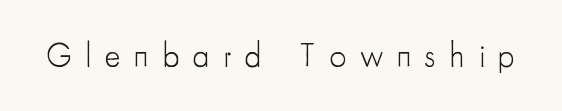
The image shows 33 px light, condensed sans-serif type, upright; set unusually wide letter spacing (+0.42 em), not underlined; low stroke contrast and a small x-height.
